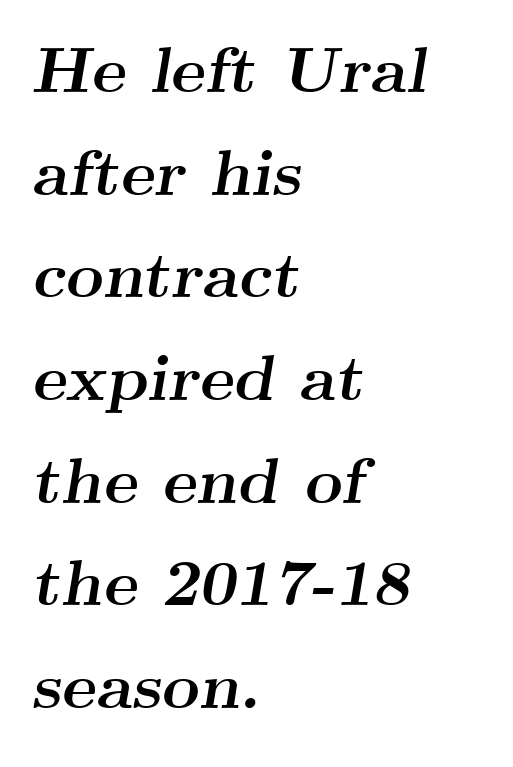
{"serif": "yes", "italic": "yes", "lean": "right", "slant_degrees": 9, "bold": "yes", "weight": "semibold", "width": "wide", "stroke_contrast": "medium", "x_height": "small", "monospaced": "no", "underline": "no", "align": "left", "line_spacing": "normal", "line_spacing_ratio": 1.58, "letter_spacing": "normal", "letter_spacing_em": 0.0, "glyph_px": 65}
